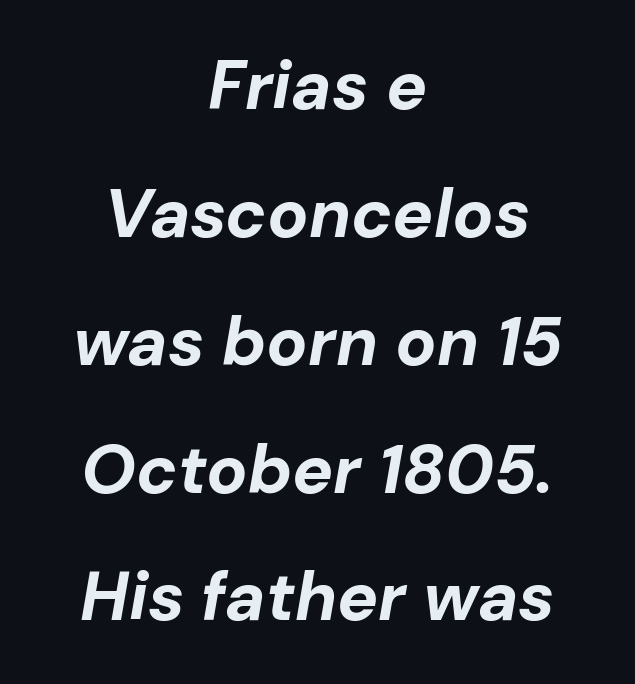
{"italic": "yes", "lean": "right", "slant_degrees": 10, "bold": "yes", "weight": "bold", "width": "normal", "stroke_contrast": "low", "x_height": "medium", "monospaced": "no", "underline": "no", "align": "center", "line_spacing_ratio": 1.88, "letter_spacing": "normal", "letter_spacing_em": 0.0, "glyph_px": 68}
